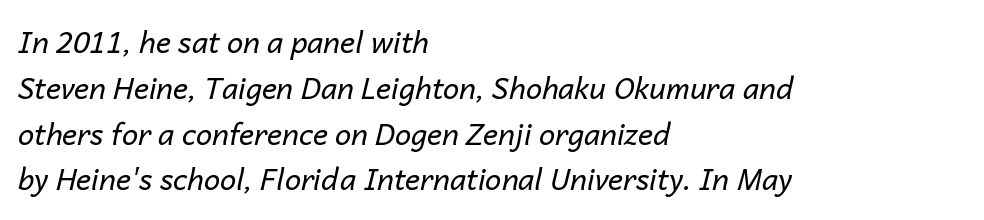
The image shows 29 px regular-weight type, italic (leaning right); set left-aligned, normal line spacing (1.58x), normal letter spacing, not underlined; low stroke contrast and a medium x-height.
